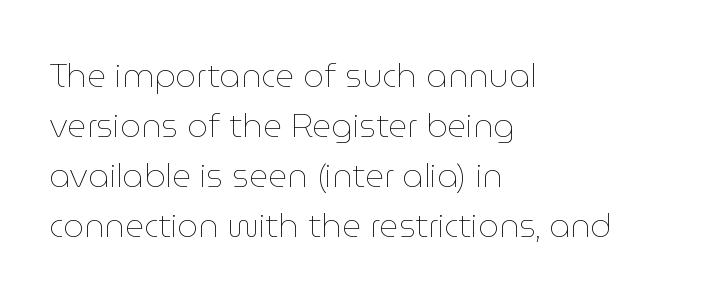
{"italic": "no", "bold": "no", "weight": "thin", "width": "normal", "stroke_contrast": "low", "x_height": "medium", "monospaced": "no", "underline": "no", "align": "left", "line_spacing": "normal", "line_spacing_ratio": 1.52, "letter_spacing": "normal", "letter_spacing_em": 0.0, "glyph_px": 33}
